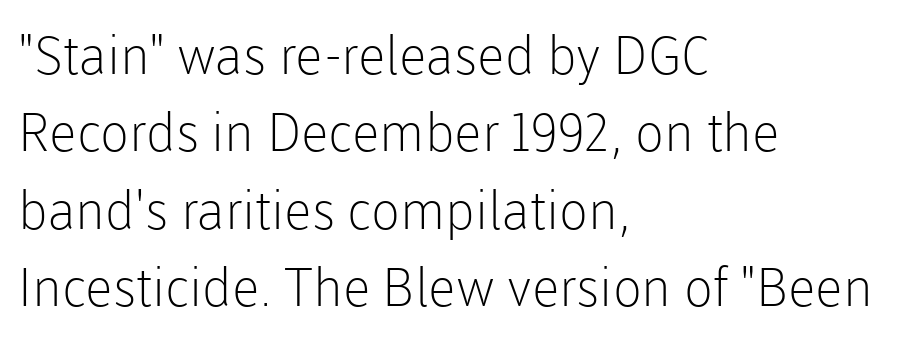
The image shows 53 px light sans-serif type, upright; set left-aligned, normal line spacing (1.46x), normal letter spacing, not underlined; low stroke contrast and a medium x-height.
